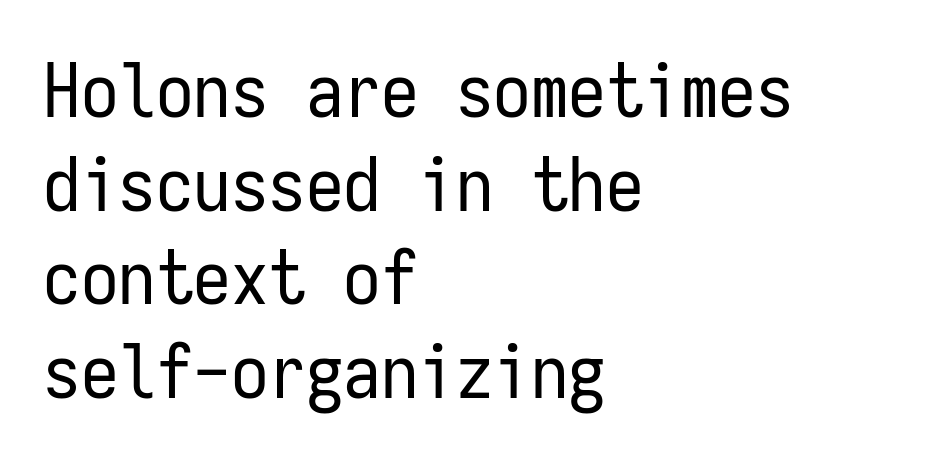
If you drew a ruler down the left edge, every line would touch it. How would I describe the line gaps? Plain and ordinary. The letters march in equal steps, a hallmark of fixed-pitch type. Check where the strokes stop: nothing finishes them off — pure sans. Tall strokes in this sample are plumb rather than angled.
